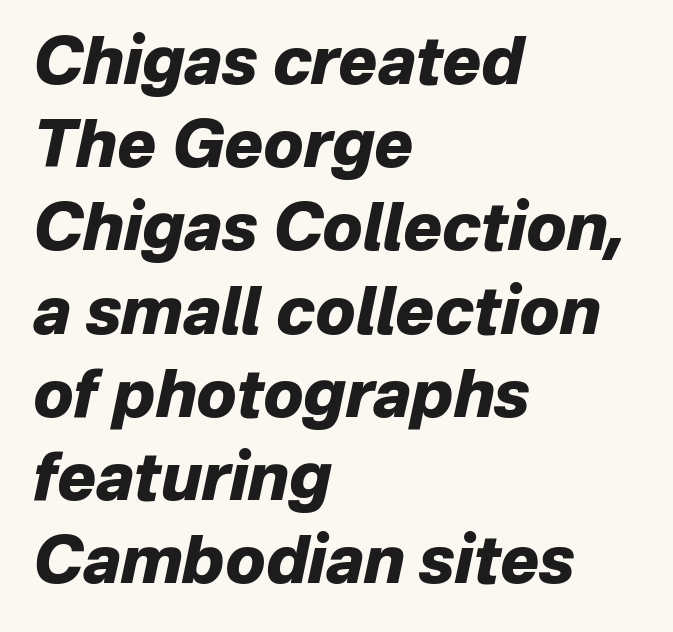
The image shows 65 px heavy type, italic (leaning right); set left-aligned, normal line spacing (1.28x), normal letter spacing, not underlined; low stroke contrast and a medium x-height.
